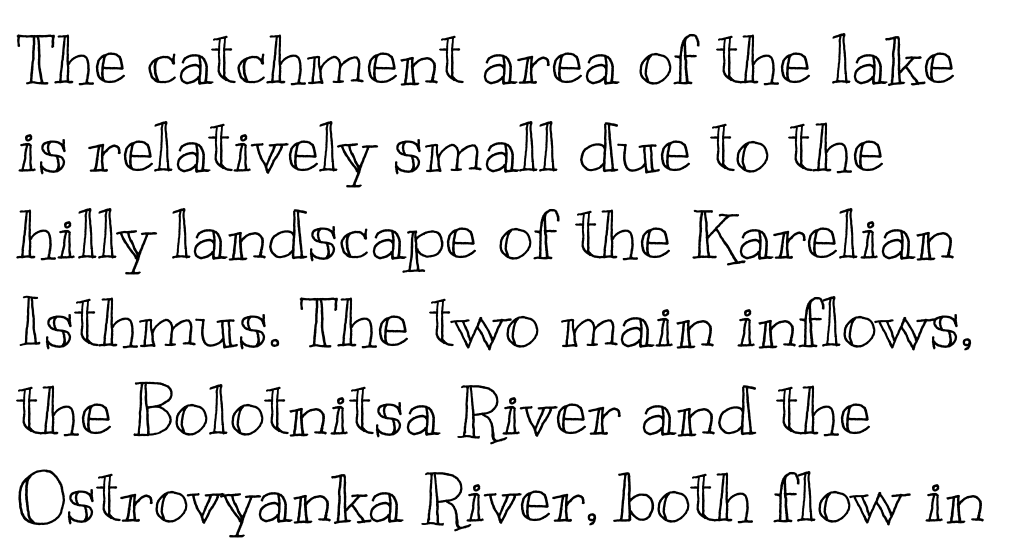
{"italic": "no", "width": "wide", "x_height": "small", "monospaced": "no", "underline": "no", "align": "left", "line_spacing": "normal", "line_spacing_ratio": 1.27, "letter_spacing": "normal", "letter_spacing_em": 0.0, "glyph_px": 69}
